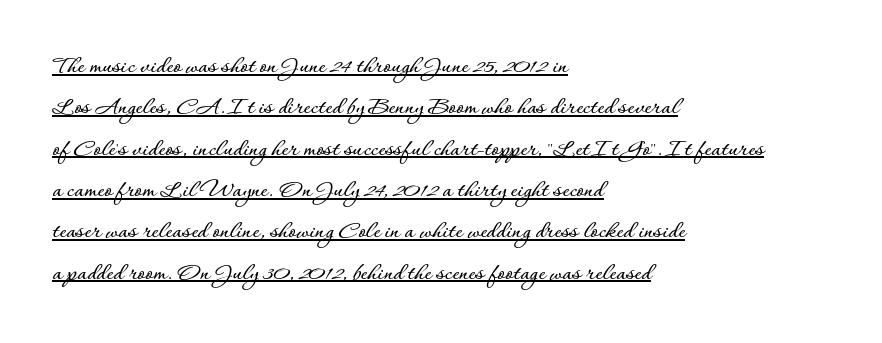
This sample carries an underscore along the baseline area. Line beginnings align vertically; line endings do not. Short note: letters normally spaced.
